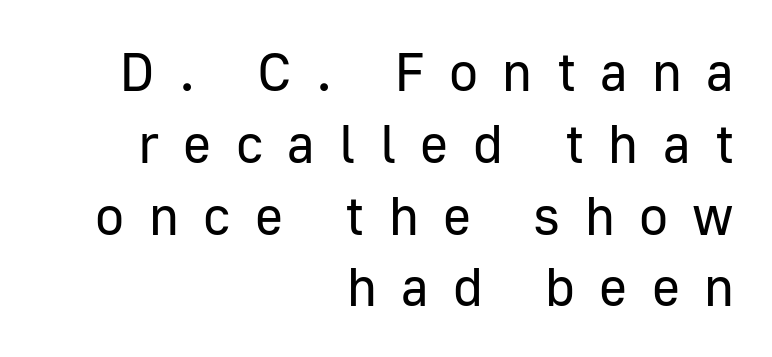
Q: Is the text bold? A: No.
Q: Is the text italic (slanted)? A: No, it is upright.
Q: Is the typeface a serif or a sans-serif typeface? A: Sans-serif.
Q: Is the text underlined? A: No.
Q: How is the paragraph aligned? A: Right-aligned.
Q: Is the spacing between letters normal or unusually wide? A: Unusually wide.
Q: Is the spacing between lines tight, normal or loose? A: Normal.
Q: Width (condensed, normal, or wide)? A: Normal.
Q: Stroke contrast? A: Low.
Q: x-height? A: Medium.
Q: Monospaced? A: No.
